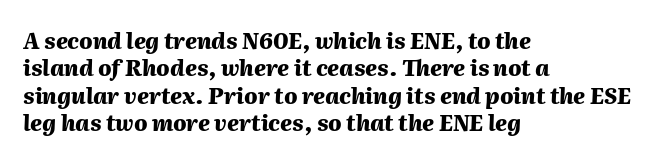
The image shows 22 px bold type, italic (leaning right); set left-aligned, line spacing 1.24x, normal letter spacing, not underlined.
